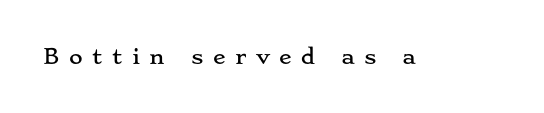
{"italic": "no", "underline": "no", "letter_spacing": "wide", "letter_spacing_em": 0.45, "glyph_px": 21}
